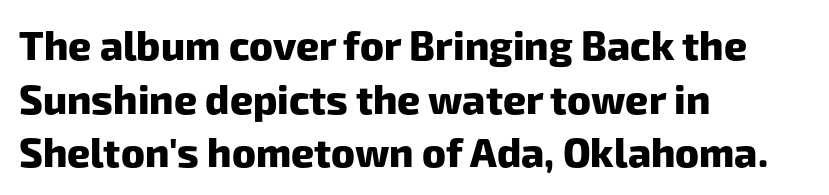
{"serif": "no", "bold": "yes", "weight": "heavy", "width": "normal", "stroke_contrast": "low", "x_height": "medium", "monospaced": "no", "underline": "no", "align": "left", "line_spacing": "normal", "line_spacing_ratio": 1.34, "letter_spacing": "normal", "letter_spacing_em": 0.0, "glyph_px": 40}
